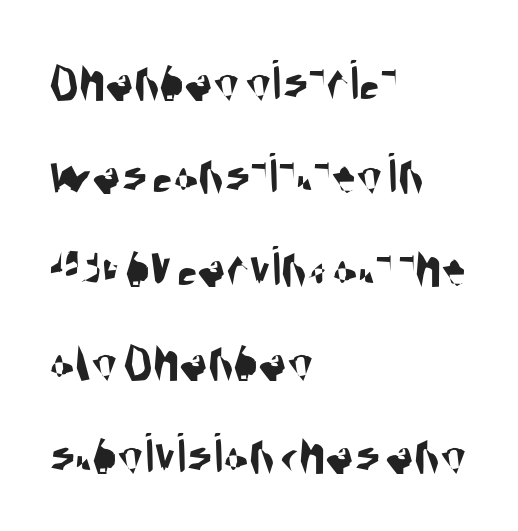
The image shows 59 px condensed sans-serif type; set left-aligned, normal line spacing (1.58x), normal letter spacing, not underlined; medium stroke contrast and a large x-height.
